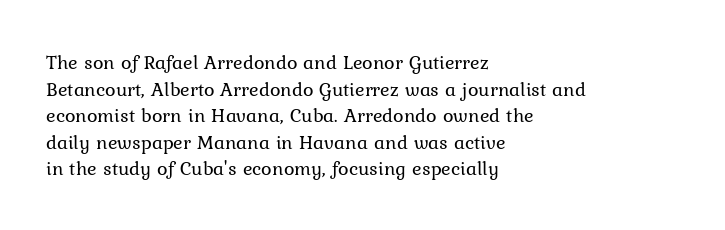
The image shows 20 px text type, upright; set left-aligned, normal line spacing (1.33x), normal letter spacing, not underlined.
